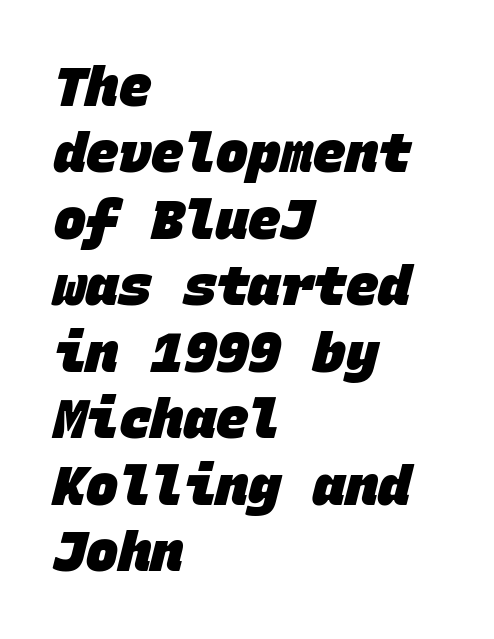
{"serif": "no", "bold": "yes", "weight": "heavy", "width": "normal", "stroke_contrast": "low", "x_height": "large", "monospaced": "yes", "underline": "no", "align": "left", "line_spacing_ratio": 1.23, "letter_spacing": "normal", "letter_spacing_em": 0.0, "glyph_px": 54}
